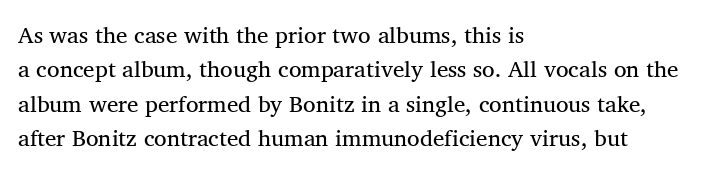
Observe the ordinary spacing: letters are neighbours, not strangers. Only glyphs here, with clear space below each row. Honestly, the row spacing looks completely unremarkable. No letter is thick-stroked: the sample isn't bold.
